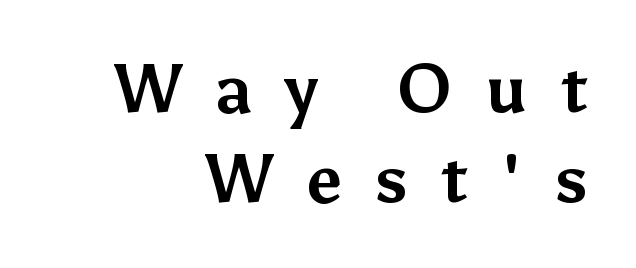
The image shows 67 px bold sans-serif type, upright; set right-aligned, normal line spacing (1.34x), unusually wide letter spacing (+0.48 em), not underlined; medium stroke contrast and a medium x-height.
